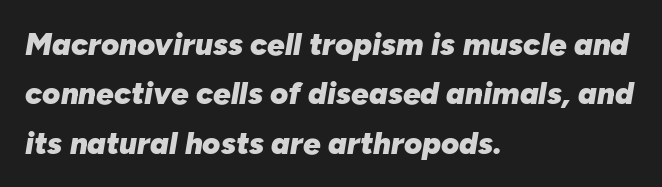
A typesetter would call this proportional, since set widths differ per character. Summary of vertical rhythm: regular, with standard interline spacing. A typesetter would call this zero additional tracking. Bare-footed words on every line.
